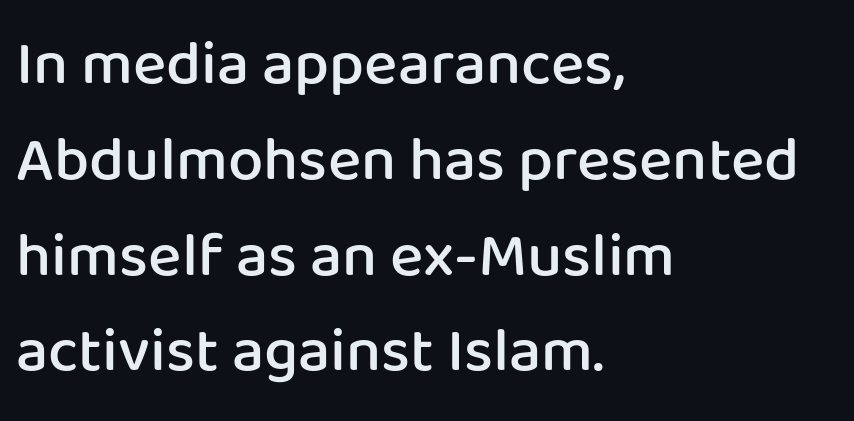
The image shows 63 px semibold sans-serif type, upright; set left-aligned, normal line spacing (1.52x), normal letter spacing, not underlined; low stroke contrast and a medium x-height.
